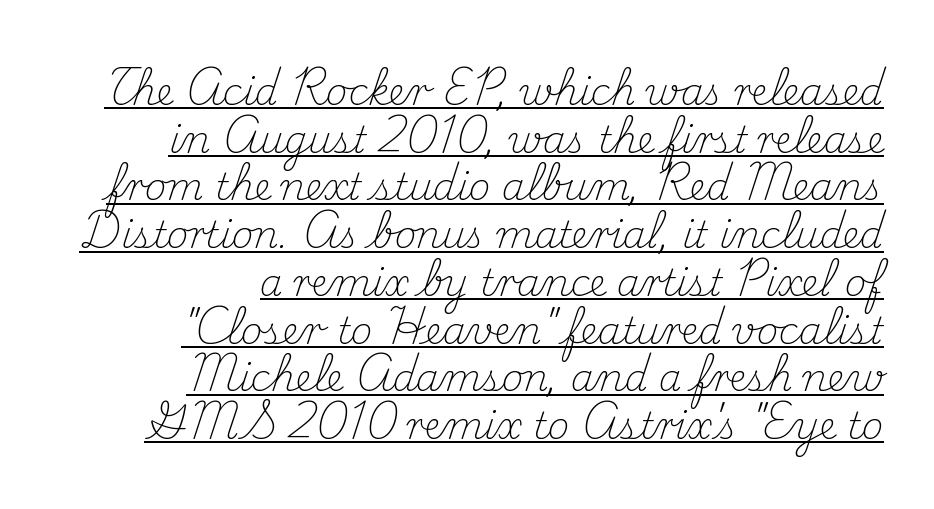
Nobody touched the tracking dial on this one. Students, observe the line beneath the letters — that is underlining. Honestly, the row spacing looks completely unremarkable. The font family rendered here belongs to the serif group. Is this a fixed-width face? No — the glyphs have proportional, varying widths.
